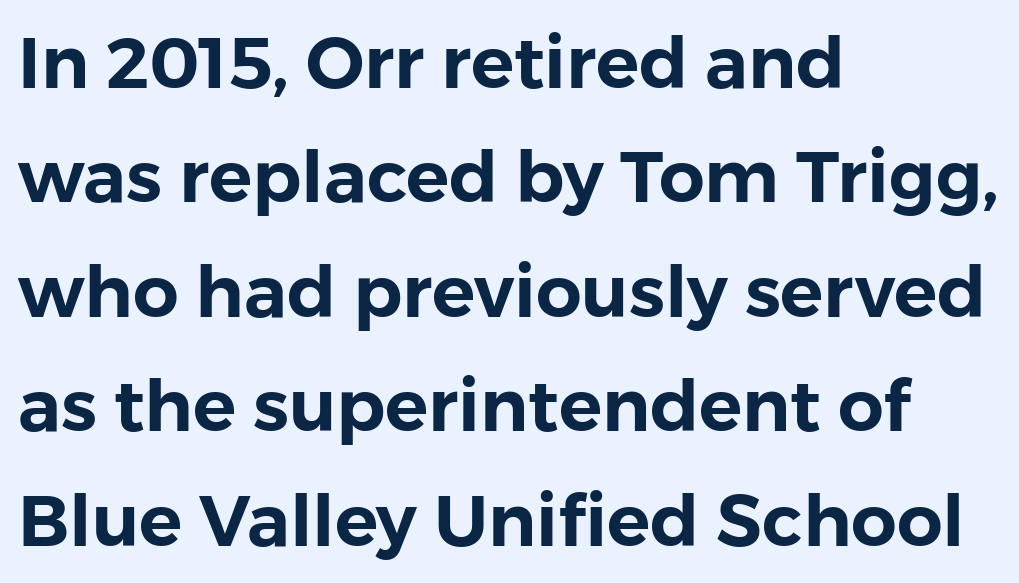
The passage shown is not underscored anywhere. Quick note: interline space is typical. This is roman type, the default non-slanted kind. The lines in this sample share a left origin and differ only in where they stop.
